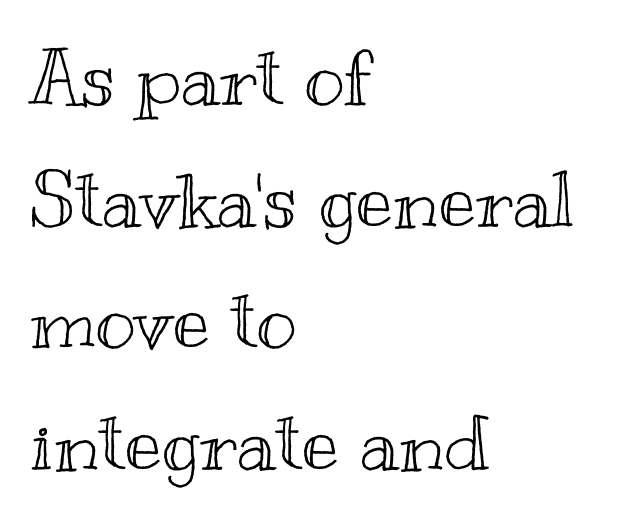
Q: Is the text italic (slanted)? A: No, it is upright.
Q: Is the text underlined? A: No.
Q: How is the paragraph aligned? A: Left-aligned.
Q: Is the spacing between letters normal or unusually wide? A: Normal.
Q: Is the spacing between lines tight, normal or loose? A: Normal.
Q: Width (condensed, normal, or wide)? A: Wide.
Q: x-height? A: Small.
Q: Monospaced? A: No.
